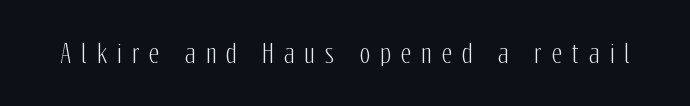
{"italic": "no", "underline": "no", "letter_spacing": "wide", "letter_spacing_em": 0.41, "glyph_px": 25}
